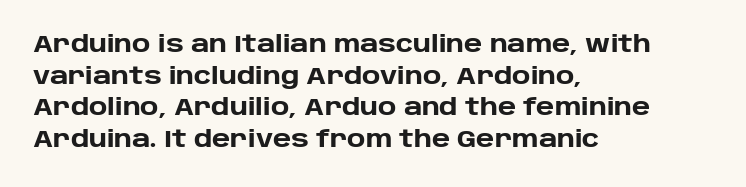
The lines are quadded left. Regular leading. Nothing unusual about the tracking: characters are spaced as the font intends. The font is running at its bold setting. Tall strokes in this sample are plumb rather than angled.
